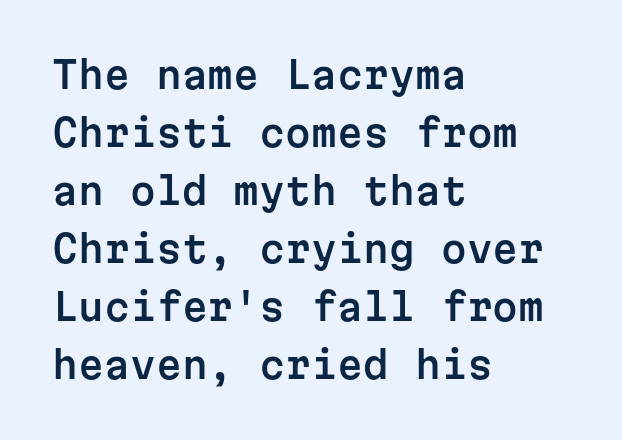
Spacing between characters is what you'd get straight out of the box. Line beginnings align vertically; line endings do not. One glance says typical: line gaps are just what's usual. Serifs: no, the terminals of the letterforms are clean.
